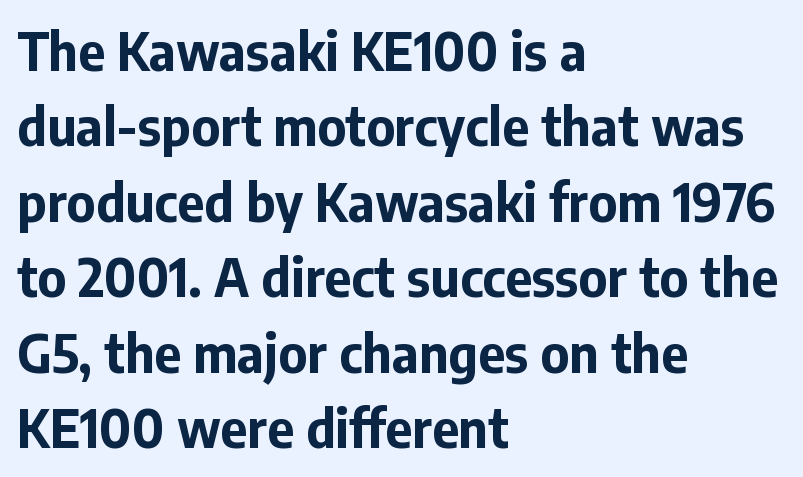
The image shows 52 px bold sans-serif type, upright; set left-aligned, normal line spacing (1.45x), normal letter spacing, not underlined; low stroke contrast and a medium x-height.
